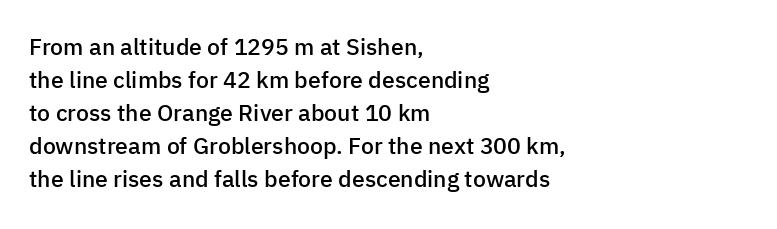
Q: Is the text bold? A: Semi-bold.
Q: Is the text italic (slanted)? A: No, it is upright.
Q: Is the text underlined? A: No.
Q: How is the paragraph aligned? A: Left-aligned.
Q: Is the spacing between letters normal or unusually wide? A: Normal.
Q: Is the spacing between lines tight, normal or loose? A: Normal.
